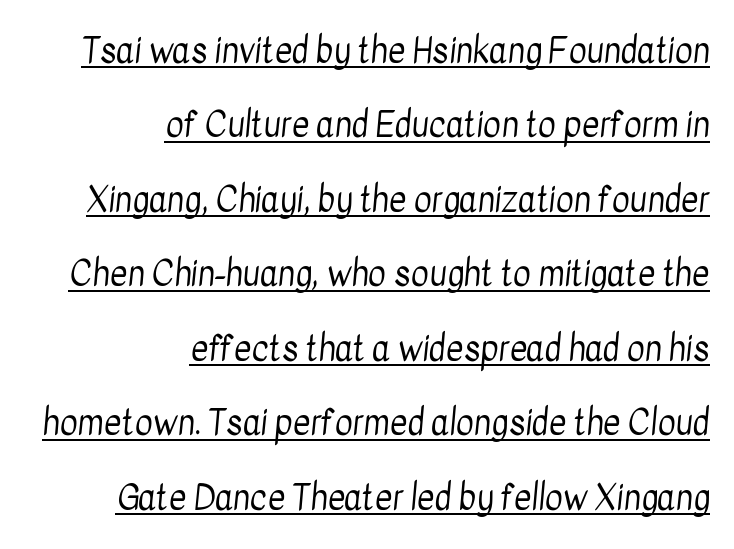
The image shows 34 px regular-weight, condensed sans-serif type; set right-aligned, loose line spacing (2.19x), normal letter spacing, underlined; low stroke contrast and a medium x-height.
